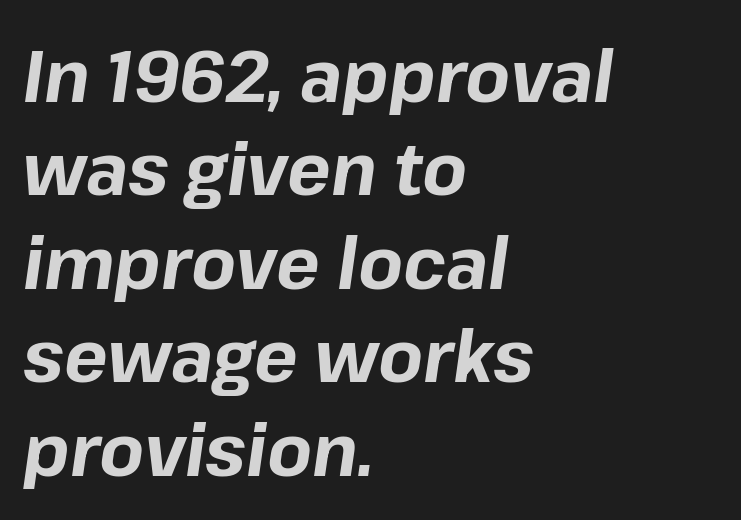
Q: Is the text bold? A: Yes.
Q: Is the text italic (slanted)? A: Yes, it leans right by about 8 degrees.
Q: Is the text underlined? A: No.
Q: How is the paragraph aligned? A: Left-aligned.
Q: Is the spacing between letters normal or unusually wide? A: Normal.
Q: Is the spacing between lines tight, normal or loose? A: Normal.
Q: Width (condensed, normal, or wide)? A: Normal.
Q: Stroke contrast? A: Low.
Q: x-height? A: Medium.
Q: Monospaced? A: No.
